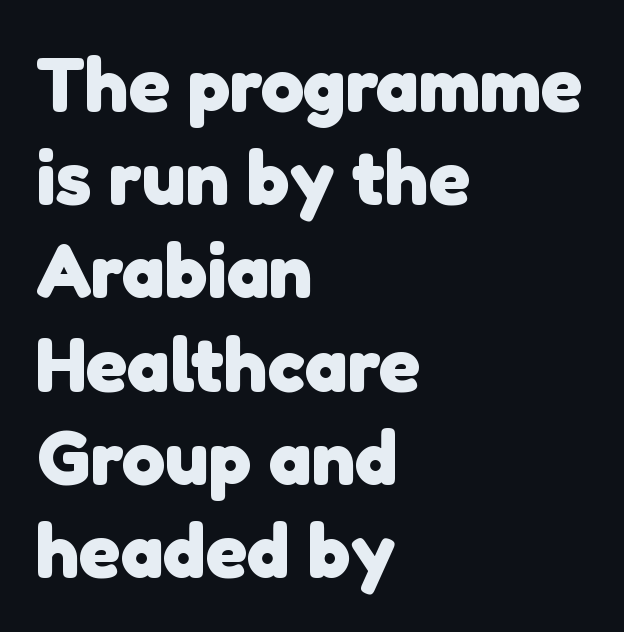
The lines are quadded left. Observe the absence of serifs on each vertical stroke in this sample. Glyph-to-glyph distance matches everyday printed text. This rendering features lettering with no underline.
